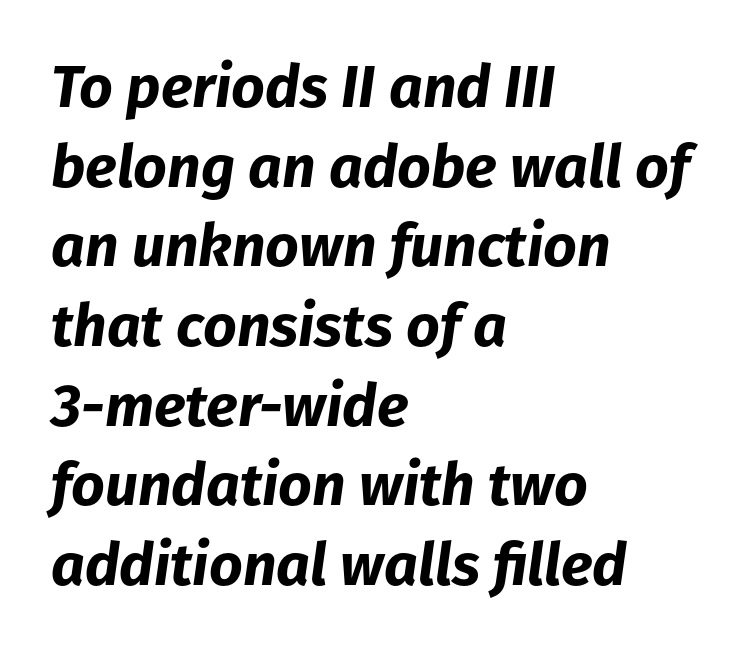
Q: Is the text bold? A: Yes.
Q: Is the text italic (slanted)? A: Yes, it leans right by about 8 degrees.
Q: Is the text underlined? A: No.
Q: How is the paragraph aligned? A: Left-aligned.
Q: Is the spacing between letters normal or unusually wide? A: Normal.
Q: Is the spacing between lines tight, normal or loose? A: Normal.
Q: Width (condensed, normal, or wide)? A: Normal.
Q: Stroke contrast? A: Low.
Q: x-height? A: Medium.
Q: Monospaced? A: No.
